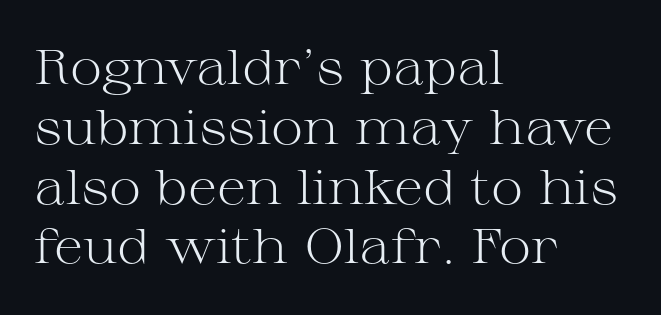
{"serif": "yes", "italic": "no", "bold": "no", "weight": "light", "width": "wide", "stroke_contrast": "medium", "x_height": "medium", "monospaced": "no", "underline": "no", "align": "left", "line_spacing_ratio": 1.22, "letter_spacing": "normal", "letter_spacing_em": 0.0, "glyph_px": 49}
